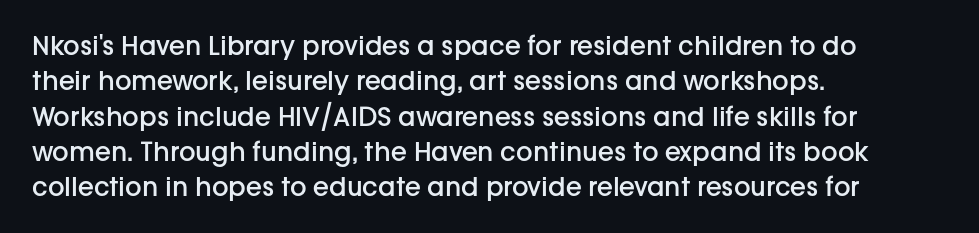
The image shows 26 px text type, upright; set left-aligned, normal line spacing (1.36x), normal letter spacing, not underlined.
